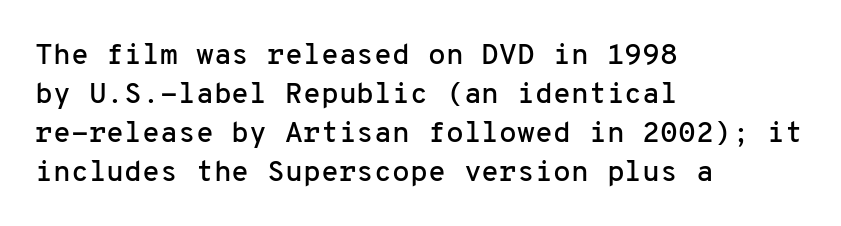
The image shows 29 px sans-serif type, upright, monospaced; set left-aligned, normal line spacing (1.35x), normal letter spacing, not underlined; low stroke contrast and a medium x-height.
